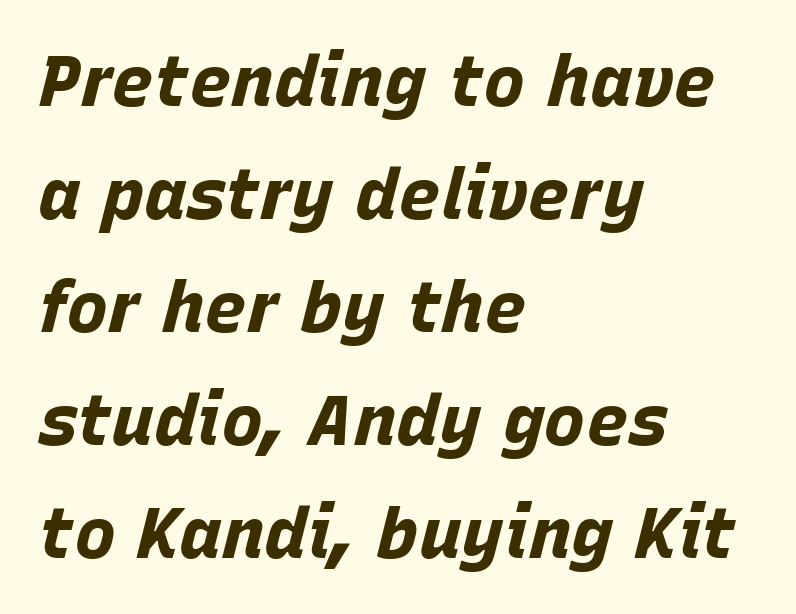
Q: Is the text bold? A: Yes.
Q: Is the text italic (slanted)? A: Yes, it leans right by about 15 degrees.
Q: Is the text underlined? A: No.
Q: How is the paragraph aligned? A: Left-aligned.
Q: Is the spacing between letters normal or unusually wide? A: Normal.
Q: Is the spacing between lines tight, normal or loose? A: Normal.
Q: Width (condensed, normal, or wide)? A: Normal.
Q: Stroke contrast? A: Low.
Q: x-height? A: Large.
Q: Monospaced? A: No.
